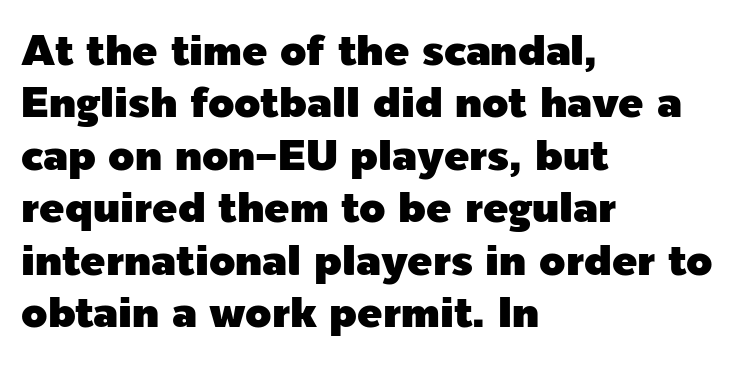
Each letter keeps its own natural width here, so spacing adapts to shape. Each line starts at the same left margin while the right side varies. Posture: vertical. The vertical gap from one line to the next is medium. Serifs: no, the terminals of the letterforms are clean. Descenders hang freely into open space.
